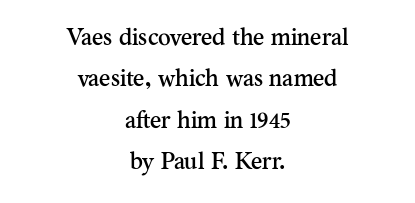
Q: Is the text italic (slanted)? A: No, it is upright.
Q: Is the text underlined? A: No.
Q: How is the paragraph aligned? A: Centered.
Q: Is the spacing between letters normal or unusually wide? A: Normal.
